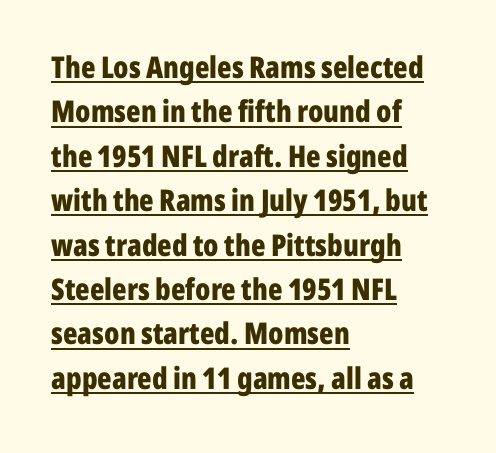
Q: Is the text bold? A: Yes.
Q: Is the text italic (slanted)? A: No, it is upright.
Q: Is the typeface a serif or a sans-serif typeface? A: Sans-serif.
Q: Is the text underlined? A: Yes.
Q: How is the paragraph aligned? A: Left-aligned.
Q: Is the spacing between letters normal or unusually wide? A: Normal.
Q: Is the spacing between lines tight, normal or loose? A: Normal.
Q: Width (condensed, normal, or wide)? A: Condensed.
Q: Stroke contrast? A: Low.
Q: x-height? A: Medium.
Q: Monospaced? A: No.
